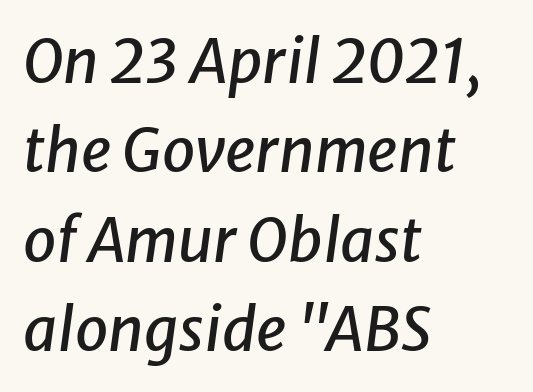
Q: Is the text italic (slanted)? A: Yes, it leans right by about 8 degrees.
Q: Is the text underlined? A: No.
Q: How is the paragraph aligned? A: Left-aligned.
Q: Is the spacing between letters normal or unusually wide? A: Normal.
Q: Is the spacing between lines tight, normal or loose? A: Normal.
Q: Width (condensed, normal, or wide)? A: Normal.
Q: Stroke contrast? A: Low.
Q: x-height? A: Medium.
Q: Monospaced? A: No.
